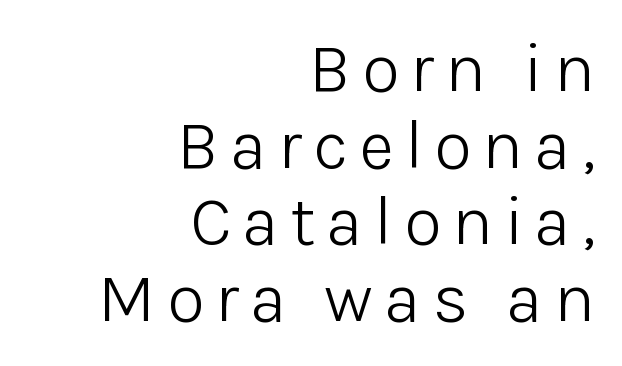
{"serif": "no", "italic": "no", "bold": "no", "weight": "light", "width": "normal", "stroke_contrast": "low", "x_height": "medium", "monospaced": "no", "underline": "no", "align": "right", "line_spacing": "tight", "line_spacing_ratio": 1.11, "glyph_px": 69}
